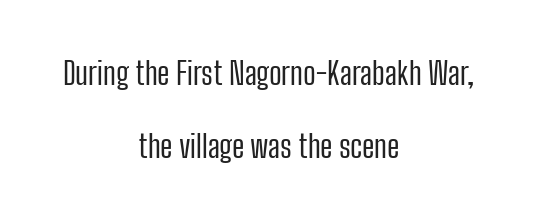
Do the characters align in a grid? No, the font is proportional. The letterforms sit at book weight or below. Reading down the column, the eye jumps a long way to each next line. A typesetter would mark this as roman, not italic. Inter-character spacing is left at the font's built-in metrics.
